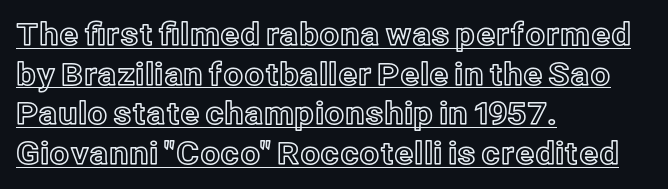
This sample carries an underscore along the baseline area. Characters remain perfectly vertical along every line. Is the block centered? No — it sits flush against the left margin. How would I describe the line gaps? Plain and ordinary. The face used here is proportionally spaced, like ordinary book or web type.
